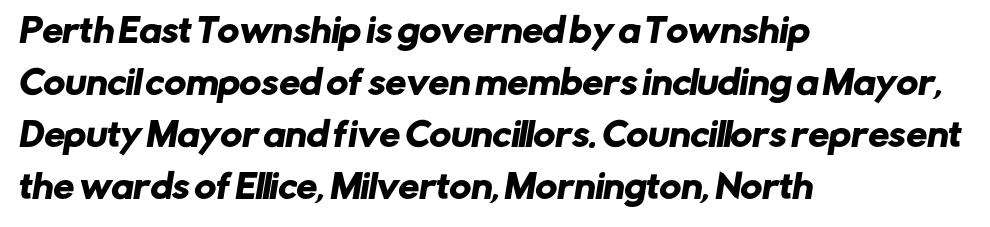
Q: Is the typeface a serif or a sans-serif typeface? A: Sans-serif.
Q: Is the text underlined? A: No.
Q: How is the paragraph aligned? A: Left-aligned.
Q: Is the spacing between letters normal or unusually wide? A: Normal.
Q: Is the spacing between lines tight, normal or loose? A: Normal.
Q: Width (condensed, normal, or wide)? A: Normal.
Q: Stroke contrast? A: Low.
Q: x-height? A: Medium.
Q: Monospaced? A: No.
